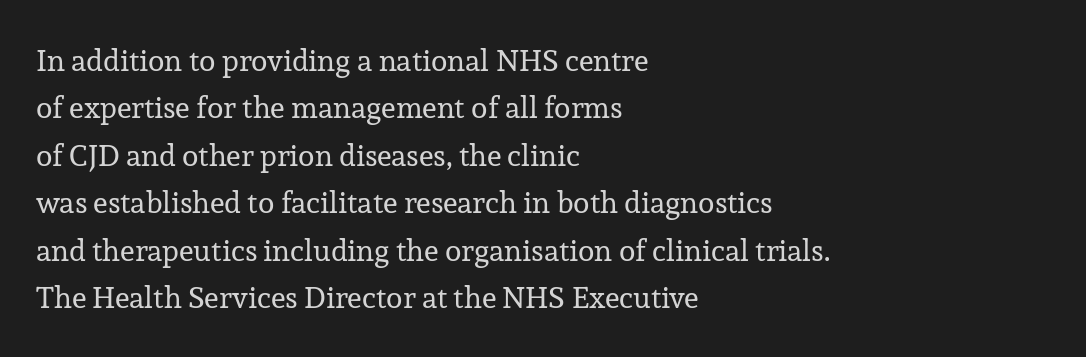
Q: Is the text bold? A: No.
Q: Is the text italic (slanted)? A: No, it is upright.
Q: Is the typeface a serif or a sans-serif typeface? A: Serif.
Q: Is the text underlined? A: No.
Q: How is the paragraph aligned? A: Left-aligned.
Q: Is the spacing between letters normal or unusually wide? A: Normal.
Q: Is the spacing between lines tight, normal or loose? A: Normal.
Q: Width (condensed, normal, or wide)? A: Normal.
Q: Stroke contrast? A: Low.
Q: x-height? A: Medium.
Q: Monospaced? A: No.
